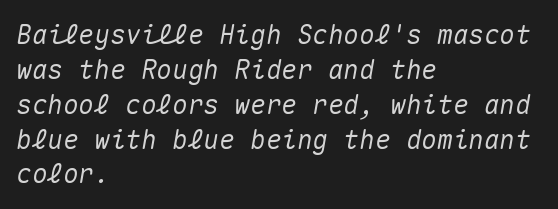
The specimen omits any rule beneath the text block's lines. The face used here is rendered with its standard letterfit. The whole block is typeset with a tilt. Every row of glyphs begins at an identical x-position on the left.
